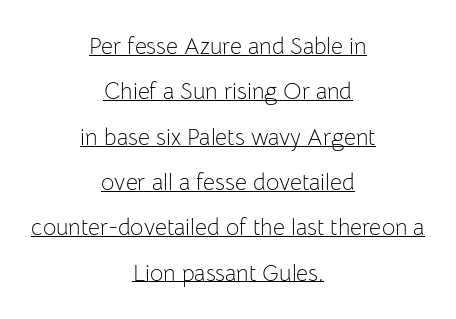
The image shows 23 px text type, upright; set centered, loose line spacing (1.97x), normal letter spacing, underlined.
